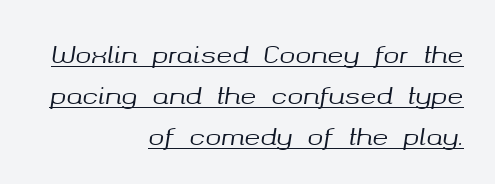
The ragged edge is on the left, which tells us the setting is flush right. Decoration check: the copy is underlined. Italic: yes, the glyphs are oblique. Honestly, the row spacing looks completely unremarkable. The gaps between neighbouring characters are ordinary and unremarkable.
